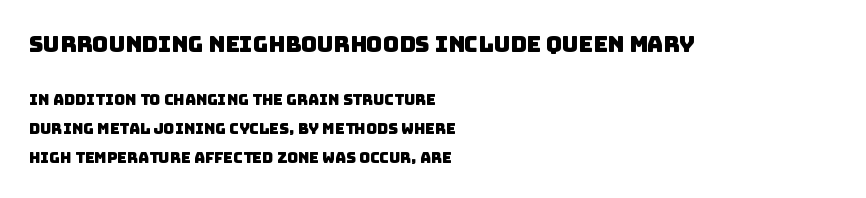
Q: Is the text underlined? A: No.
Q: How is the paragraph aligned? A: Left-aligned.
Q: Is the spacing between letters normal or unusually wide? A: Normal.
Q: Is the spacing between lines tight, normal or loose? A: Loose.
Q: Which block of text is set in a larger size, the first (top) or the second (bottom)? A: The first (top) one.
